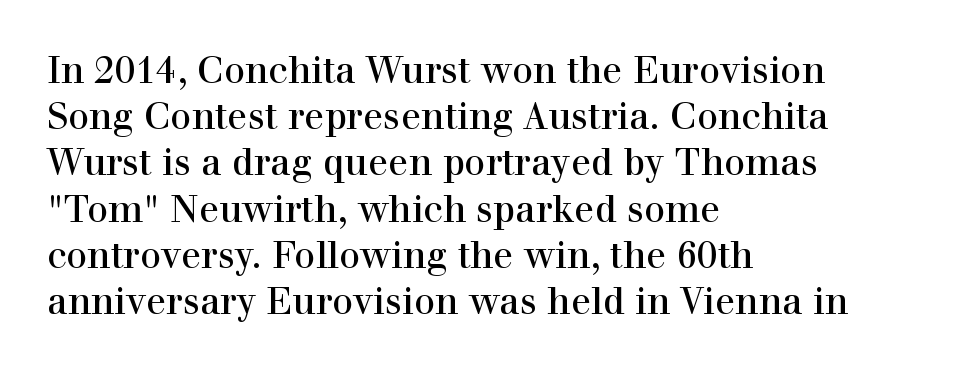
The image shows 37 px serif type, upright; set left-aligned, normal line spacing (1.25x), normal letter spacing, not underlined; a medium x-height.
